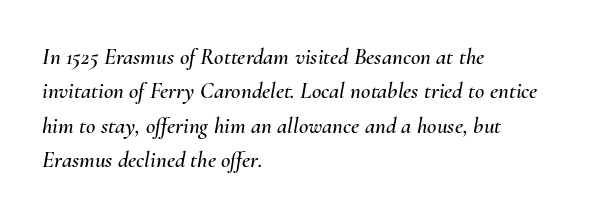
{"italic": "yes", "lean": "right", "slant_degrees": 10, "underline": "no", "align": "left", "line_spacing": "normal", "line_spacing_ratio": 1.49, "letter_spacing": "normal", "letter_spacing_em": 0.0, "glyph_px": 23}
